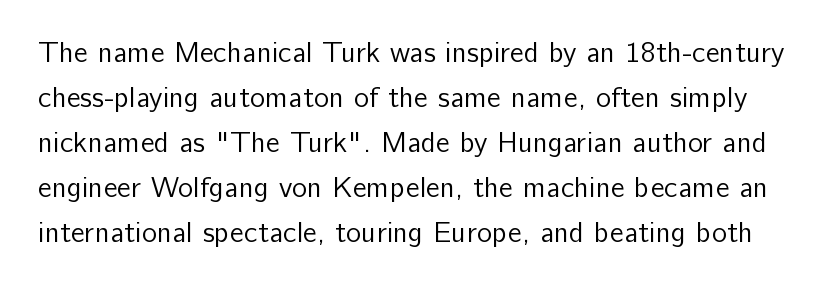
Q: Is the text bold? A: No.
Q: Is the text italic (slanted)? A: No, it is upright.
Q: Is the typeface a serif or a sans-serif typeface? A: Sans-serif.
Q: Is the text underlined? A: No.
Q: Is the spacing between letters normal or unusually wide? A: Normal.
Q: Is the spacing between lines tight, normal or loose? A: Normal.
Q: Width (condensed, normal, or wide)? A: Normal.
Q: Stroke contrast? A: Low.
Q: x-height? A: Medium.
Q: Monospaced? A: No.
